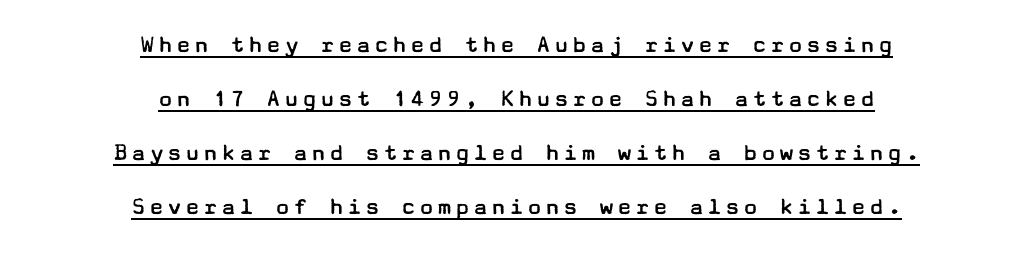
The image shows 25 px text type, upright; set centered, loose line spacing (2.16x), underlined.
